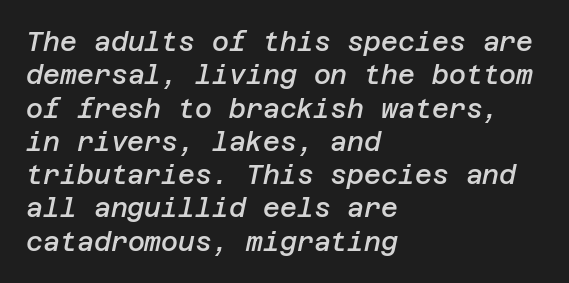
{"italic": "yes", "lean": "right", "slant_degrees": 12, "bold": "semi", "underline": "no", "align": "left", "line_spacing": "normal", "line_spacing_ratio": 1.28, "letter_spacing": "normal", "letter_spacing_em": 0.0, "glyph_px": 26}
